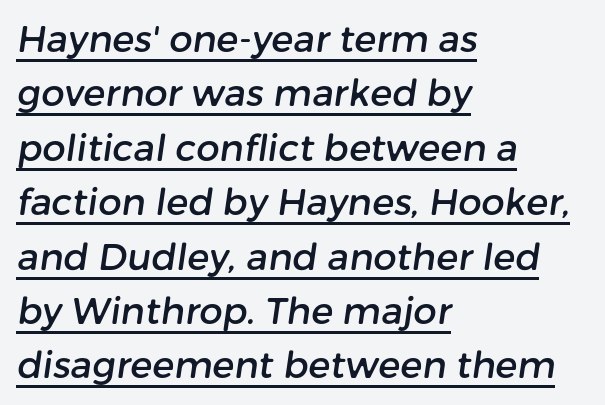
{"serif": "no", "width": "normal", "stroke_contrast": "low", "x_height": "medium", "monospaced": "no", "underline": "yes", "align": "left", "line_spacing": "normal", "line_spacing_ratio": 1.47, "letter_spacing": "normal", "letter_spacing_em": 0.0, "glyph_px": 37}
